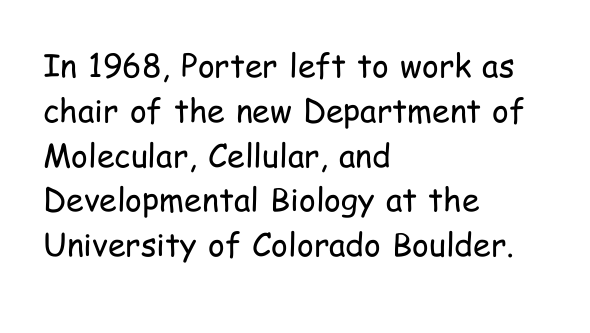
Q: Is the text bold? A: No.
Q: Is the text italic (slanted)? A: No, it is upright.
Q: Is the typeface a serif or a sans-serif typeface? A: Sans-serif.
Q: Is the text underlined? A: No.
Q: How is the paragraph aligned? A: Left-aligned.
Q: Is the spacing between letters normal or unusually wide? A: Normal.
Q: Is the spacing between lines tight, normal or loose? A: Normal.
Q: Width (condensed, normal, or wide)? A: Condensed.
Q: Stroke contrast? A: Low.
Q: x-height? A: Medium.
Q: Monospaced? A: No.
